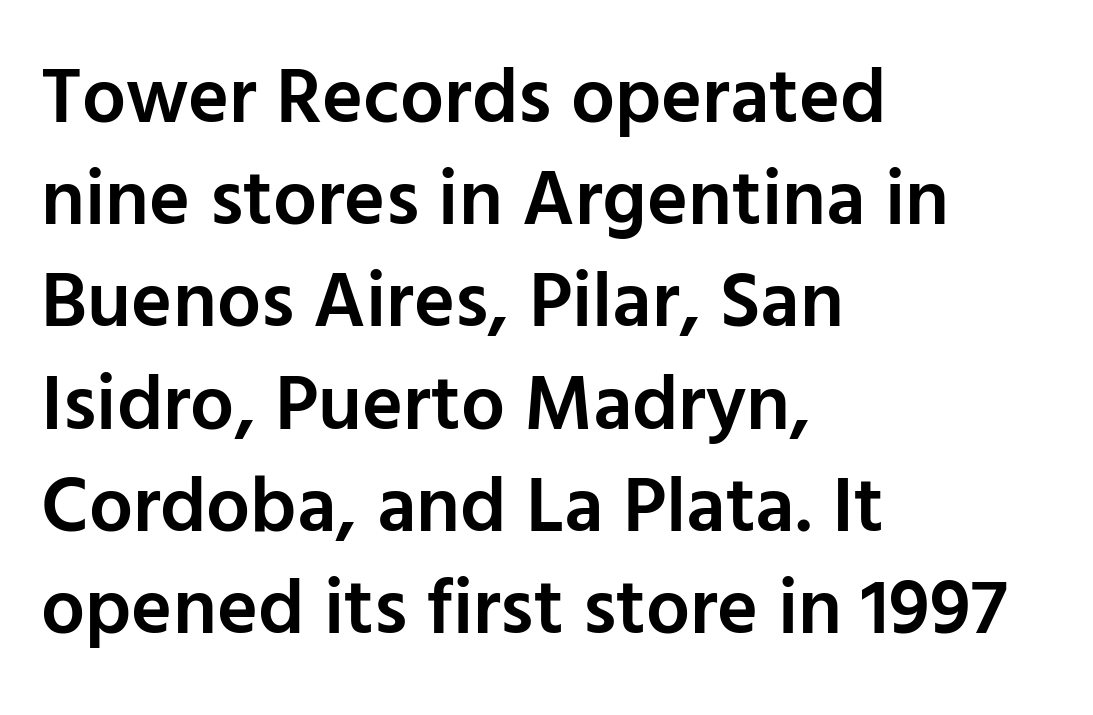
The image shows 78 px semibold sans-serif type, upright; set left-aligned, normal line spacing (1.31x), normal letter spacing, not underlined; low stroke contrast and a medium x-height.
